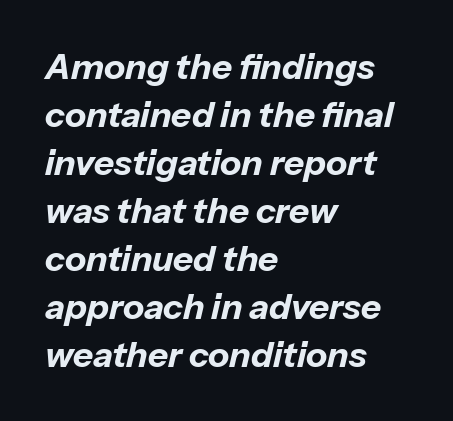
An italicized treatment has been applied to the whole sample. Bold? Absolutely — the strokes are thick and heavy. Horizontally, the lines are justified to the leading edge only. The rendering keeps characters at their native spacing.
